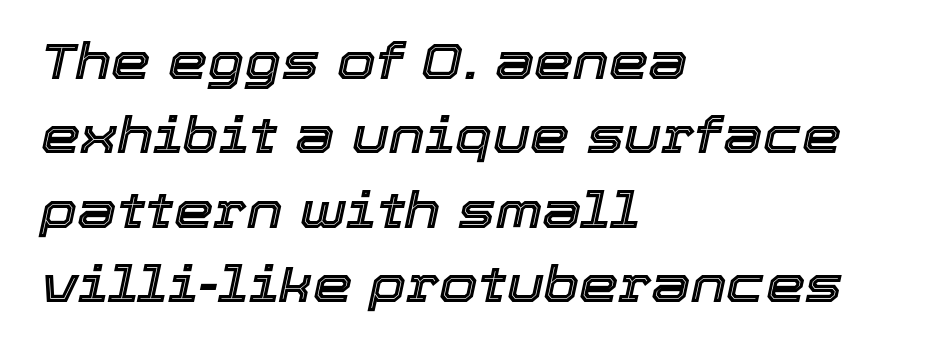
The image shows 50 px text type, italic (leaning right); set left-aligned, normal line spacing (1.49x), normal letter spacing, not underlined; a medium x-height.
